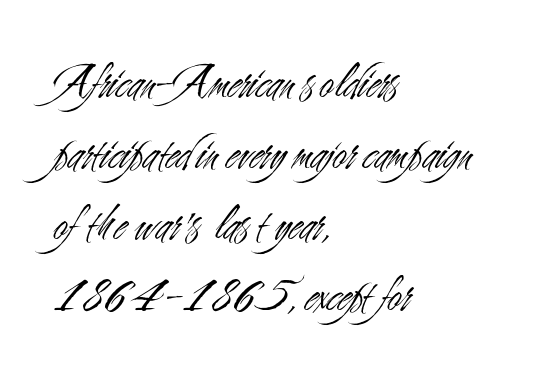
The block of text has a typical density, with ordinary space between rows. Nothing sits at the stroke ends, so this counts as sans-serif. Weight: regular or lighter.
